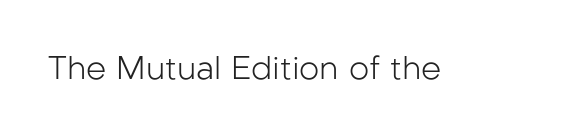
Q: Is the text bold? A: No.
Q: Is the text italic (slanted)? A: No, it is upright.
Q: Is the typeface a serif or a sans-serif typeface? A: Sans-serif.
Q: Is the text underlined? A: No.
Q: Is the spacing between letters normal or unusually wide? A: Normal.
Q: Width (condensed, normal, or wide)? A: Normal.
Q: Stroke contrast? A: Low.
Q: x-height? A: Medium.
Q: Monospaced? A: No.
